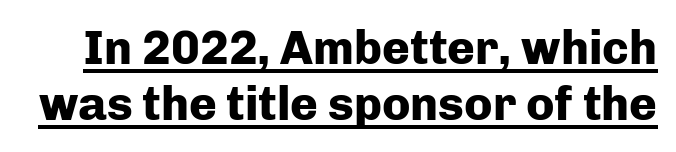
These lines carry a lot of weight — the face is fully bold. A typesetter would call this proportional, since set widths differ per character. The typesetter has applied underlining to the passage shown. Designer's note — italics off, roman on. The type family on display is of the sans-serif kind. The passage shown has conventional tracking throughout.
